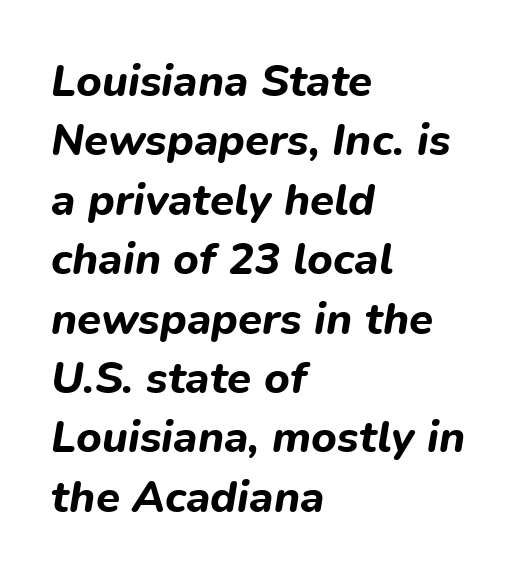
How would I describe the line gaps? Plain and ordinary. Leftover space on each line is placed entirely after the last word. Observe the lean: these are italic letterforms. Here the designer chose a conventional face with non-uniform glyph widths.
